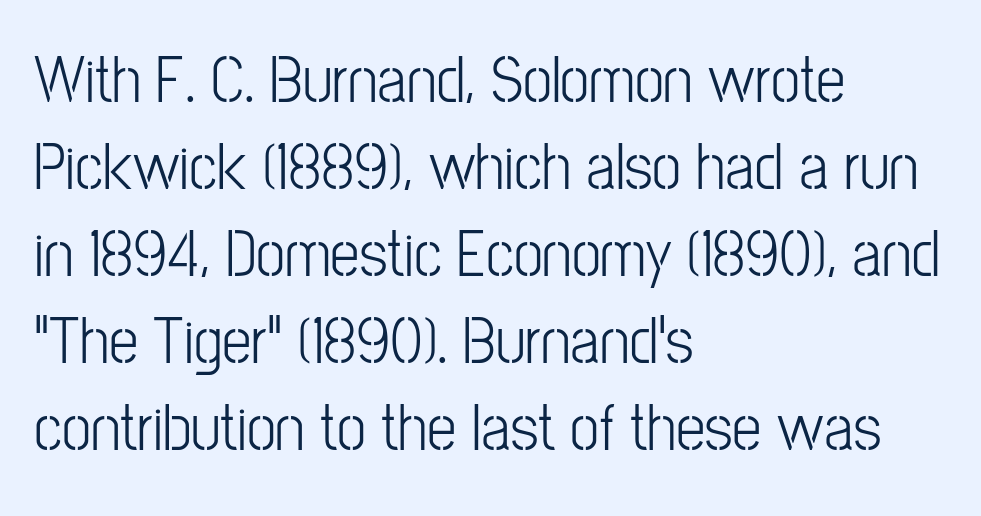
In CSS terms this would be text-align: left. Letter spacing: default. The type sits square on the baseline with zero lean. Each new line begins a customary step beneath the previous one. Think of a printed novel: that variable character pitch is what you see here. Examine the stroke ends and you'll find no serifs.
